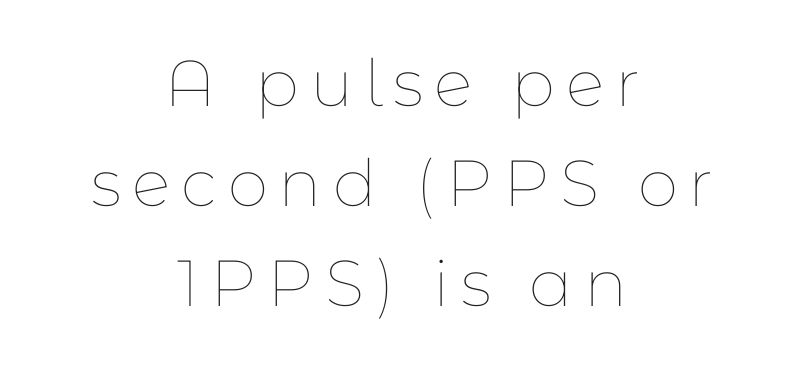
{"italic": "no", "bold": "no", "weight": "thin", "width": "normal", "stroke_contrast": "low", "x_height": "medium", "monospaced": "no", "underline": "no", "align": "center", "line_spacing": "normal", "line_spacing_ratio": 1.54, "glyph_px": 65}
